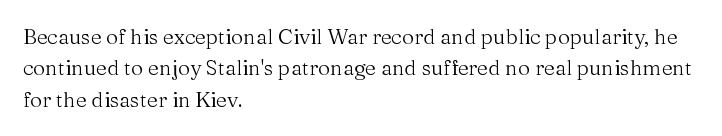
{"italic": "no", "bold": "no", "underline": "no", "align": "left", "line_spacing": "normal", "line_spacing_ratio": 1.5, "letter_spacing": "normal", "letter_spacing_em": 0.0, "glyph_px": 21}
